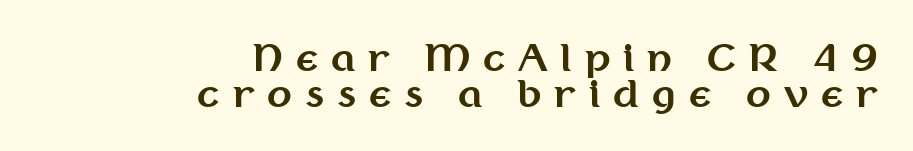
Q: Is the text bold? A: Yes.
Q: Is the text italic (slanted)? A: No, it is upright.
Q: Is the typeface a serif or a sans-serif typeface? A: Sans-serif.
Q: Is the text underlined? A: No.
Q: How is the paragraph aligned? A: Right-aligned.
Q: Is the spacing between letters normal or unusually wide? A: Unusually wide.
Q: Is the spacing between lines tight, normal or loose? A: Tight.
Q: Width (condensed, normal, or wide)? A: Normal.
Q: Stroke contrast? A: Medium.
Q: x-height? A: Medium.
Q: Monospaced? A: No.
